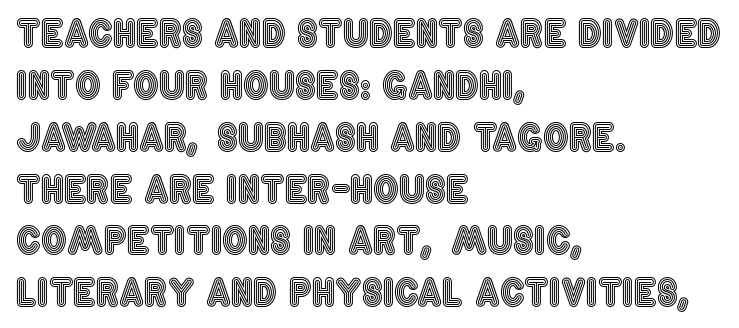
Style check: upright. Compared with typical paragraphs, the rows here are spaced about the same. Casual observation: everything's shoved over to the left. A typesetter would call this proportional, since set widths differ per character.
